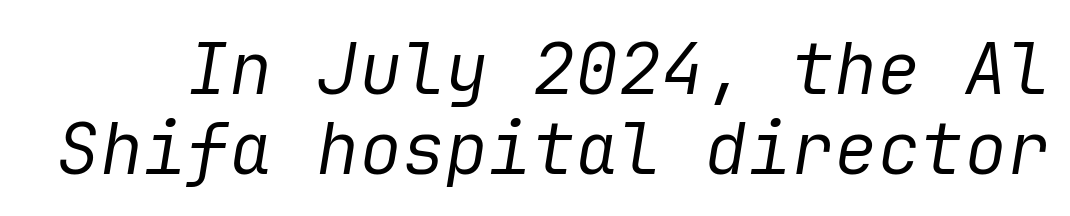
Compared with typical paragraphs, the rows here are closer together. Rule under the text: the space is simply empty. The strokes carry an ordinary text weight at most. The axis of the letterforms is tilted away from vertical.
